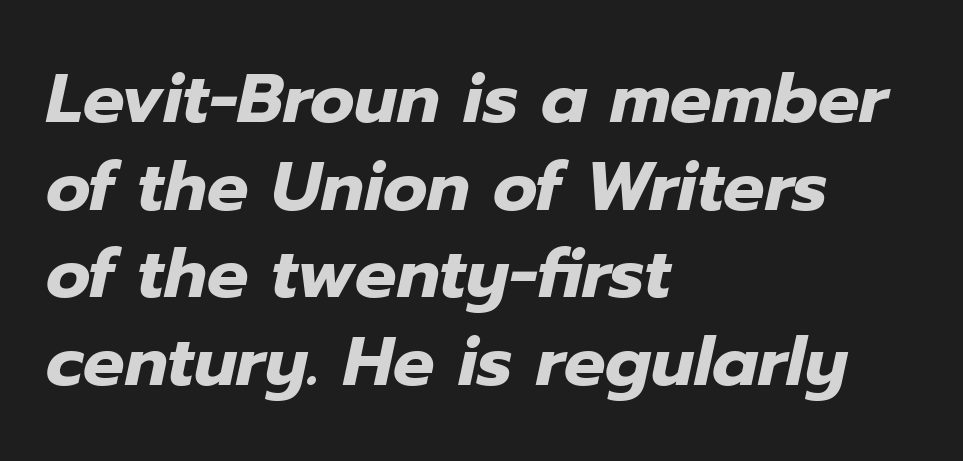
The paragraph has a hard left edge and a soft right edge. Whoever set this chose a conventional vertical rhythm. Characters follow at the spacing the type designer built in. Here the designer chose a conventional face with non-uniform glyph widths.
